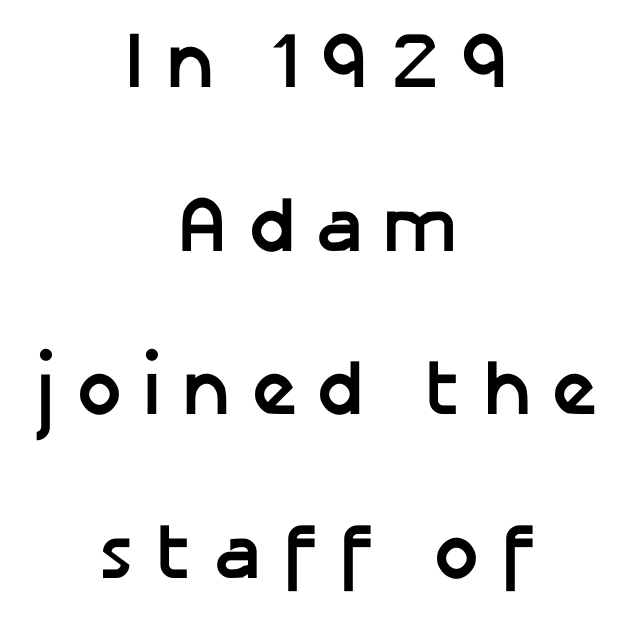
The image shows 79 px semibold sans-serif type, upright; set centered, loose line spacing (2.07x), unusually wide letter spacing (+0.26 em), not underlined; low stroke contrast and a medium x-height.
